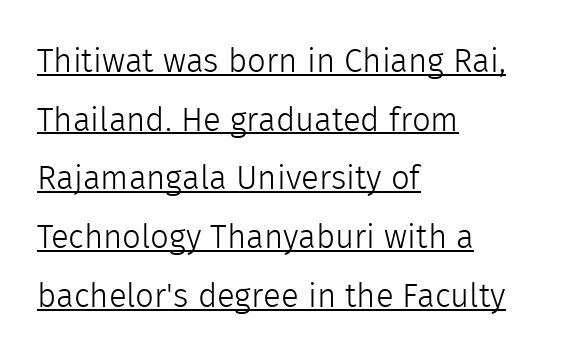
The image shows 33 px light sans-serif type, upright; set left-aligned, line spacing 1.78x, normal letter spacing, underlined; a medium x-height.
